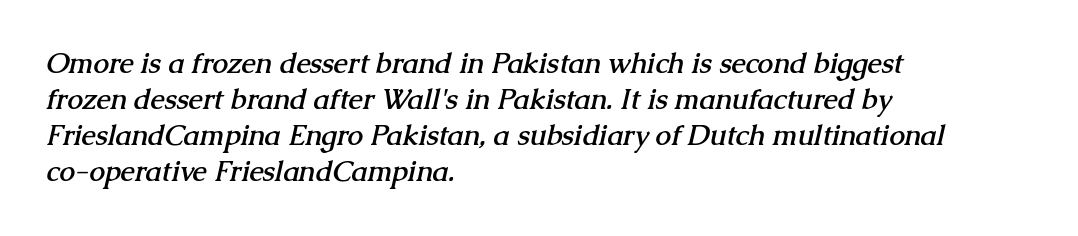
Summary of vertical rhythm: regular, with standard interline spacing. How heavy is the stroke? Heavy — this is a bold. Here the designer chose a conventional face with non-uniform glyph widths. You could call the tracking neutral — neither tight nor loose.
